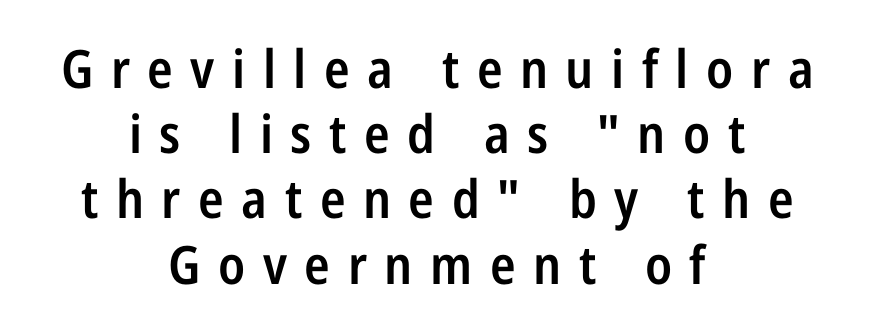
This sample uses an upright cut, with every glyph sitting square on the baseline. Grotesque or geometric, the face here clearly has no serifs. Weight check: semibold — heavier than regular, not quite bold. Bare-footed words on every line. You could not count columns in this text — the font is proportionally spaced.
